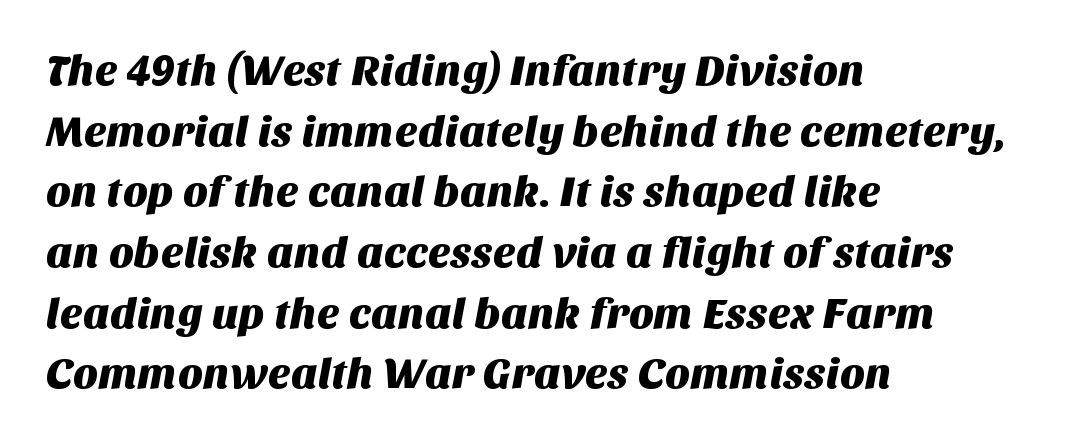
The image shows 43 px sans-serif type; set left-aligned, normal line spacing (1.41x), normal letter spacing, not underlined; medium stroke contrast and a large x-height.
